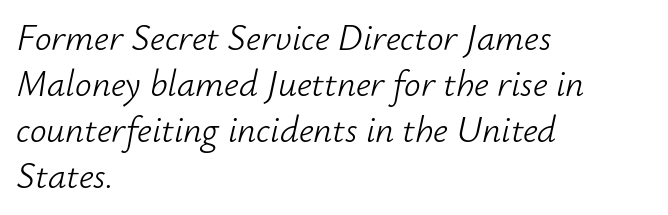
Each letter keeps its own natural width here, so spacing adapts to shape. Quick note: underline off. Quick note: italic. Casual observation: everything's shoved over to the left. The font is comparable to plain body text, perhaps lighter. How are the letters spaced? Ordinarily, with no added tracking.
